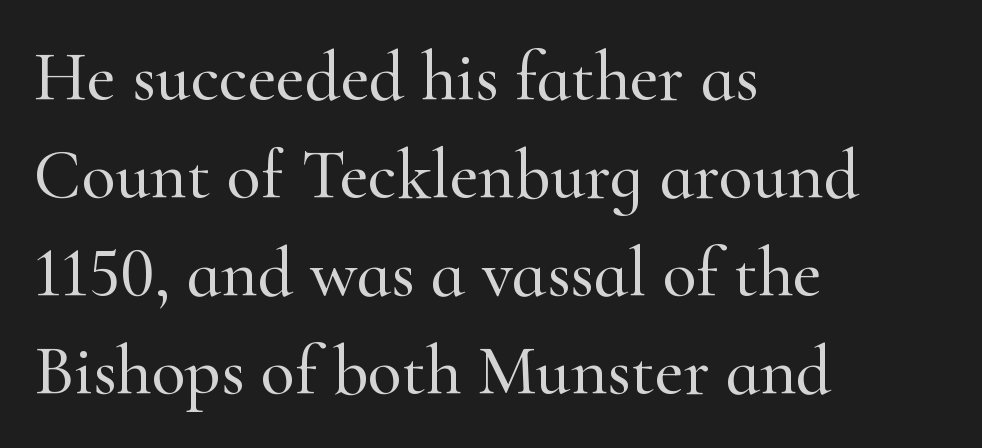
Lines of text with bare space underneath. Honestly, the row spacing looks completely unremarkable. Character widths vary here, with narrow letters taking less room than wide ones. A typesetter would mark this as roman, not italic. Is the block centered? No — it sits flush against the left margin. Small tapered or slab feet sit at the stroke ends, so this counts as serif.
